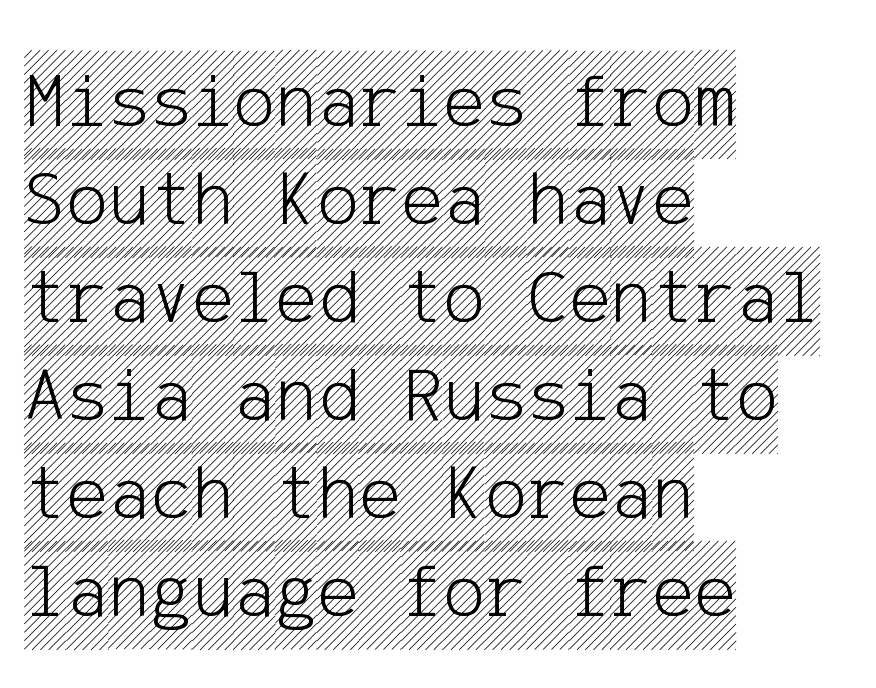
The strip under each line holds only bare page. Quick note: not italic, upright. Caption: standard tracking, unaltered. The paragraph shown leans on its left margin.
